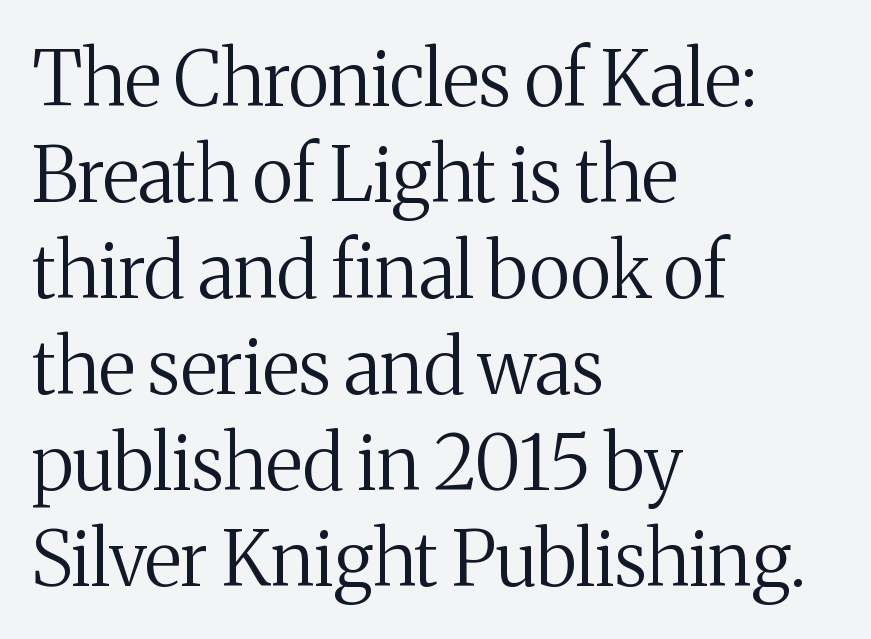
The image shows 75 px regular-weight serif type, upright; set left-aligned, normal line spacing (1.28x), normal letter spacing, not underlined; medium stroke contrast and a medium x-height.
